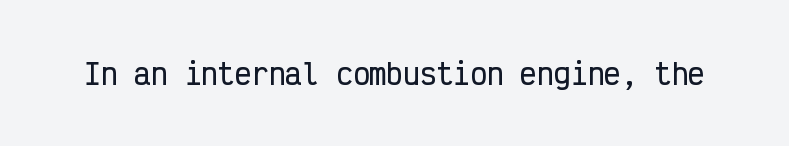
The image shows 28 px condensed sans-serif type, upright, monospaced; set normal letter spacing, not underlined; low stroke contrast and a medium x-height.
